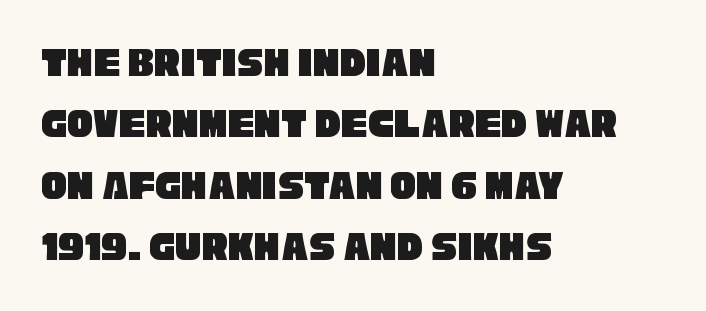
{"serif": "no", "width": "condensed", "stroke_contrast": "low", "x_height": "large", "monospaced": "no", "underline": "no", "align": "left", "line_spacing": "normal", "line_spacing_ratio": 1.43, "letter_spacing": "normal", "letter_spacing_em": 0.0, "glyph_px": 43}
